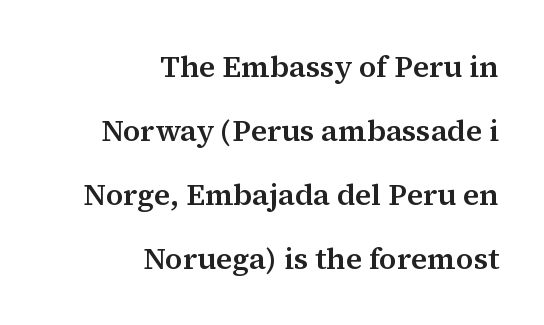
In terms of letterspacing, this is plain default setting. Leftover space on each line is placed entirely before the opening word. A clean baseline with only descenders dipping below it. What kind of face is this? One with serifs. The passage shown is typed in a proportional face where columns would drift. This is roman type, the default non-slanted kind.
